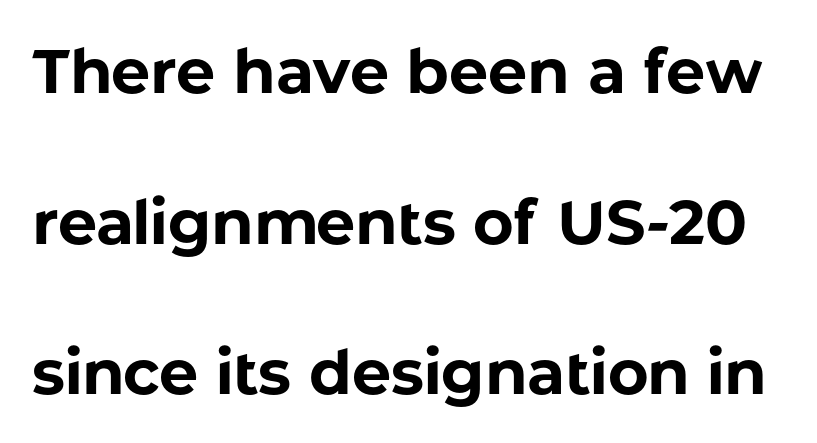
{"serif": "no", "italic": "no", "bold": "yes", "weight": "bold", "width": "normal", "stroke_contrast": "low", "x_height": "medium", "monospaced": "no", "underline": "no", "line_spacing": "loose", "line_spacing_ratio": 2.43, "letter_spacing": "normal", "letter_spacing_em": 0.0, "glyph_px": 62}
